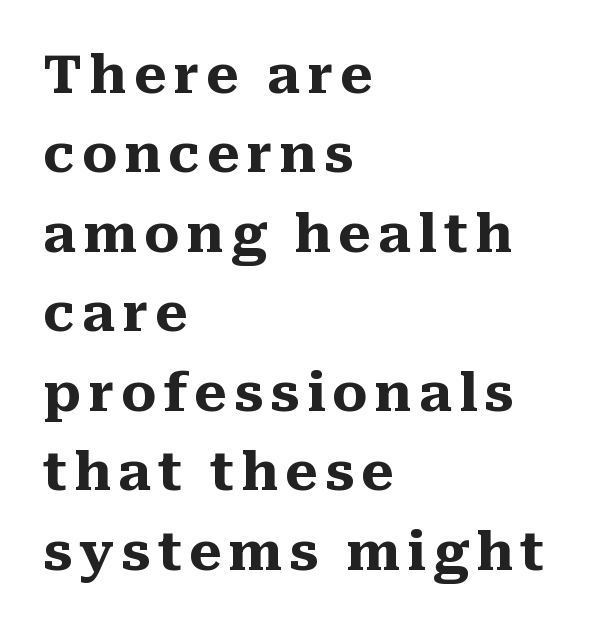
Q: Is the text bold? A: Yes.
Q: Is the text italic (slanted)? A: No, it is upright.
Q: Is the typeface a serif or a sans-serif typeface? A: Serif.
Q: Is the text underlined? A: No.
Q: How is the paragraph aligned? A: Left-aligned.
Q: Is the spacing between lines tight, normal or loose? A: Normal.
Q: Width (condensed, normal, or wide)? A: Normal.
Q: Stroke contrast? A: Medium.
Q: x-height? A: Medium.
Q: Monospaced? A: No.
